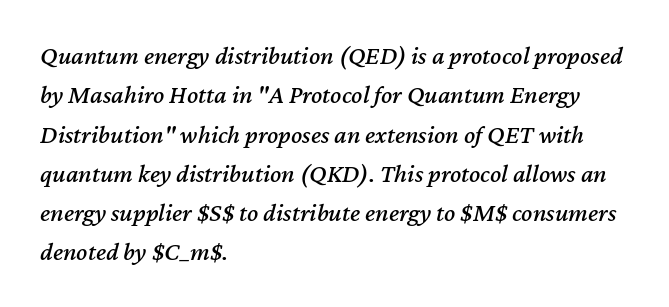
Students, note that the glyphs here touch the page at normal intervals. Vertically, the passage feels balanced, rows spaced as you'd expect. Beneath every word, the page is bare. You can tell it's italic because the verticals aren't actually vertical.
